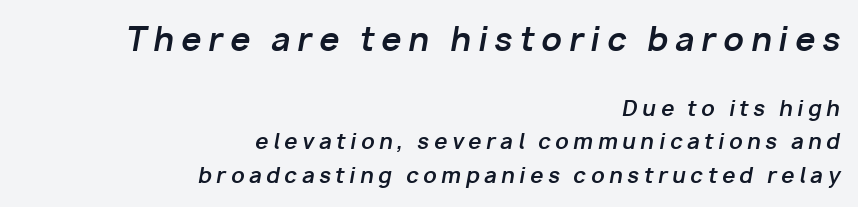
{"italic": "yes", "lean": "right", "slant_degrees": 10, "bold": "yes", "weight": "bold", "width": "normal", "stroke_contrast": "low", "x_height": "medium", "monospaced": "no", "underline": "no", "align": "right", "line_spacing": "normal", "line_spacing_ratio": 1.58, "letter_spacing": "wide", "letter_spacing_em": 0.22, "larger_block": "first", "size_ratio": 1.52, "glyph_px": 32}
